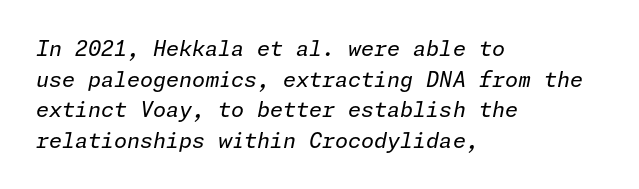
Q: Is the text bold? A: No.
Q: Is the text italic (slanted)? A: Yes, it leans right by about 11 degrees.
Q: Is the text underlined? A: No.
Q: How is the paragraph aligned? A: Left-aligned.
Q: Is the spacing between letters normal or unusually wide? A: Normal.
Q: Is the spacing between lines tight, normal or loose? A: Normal.
